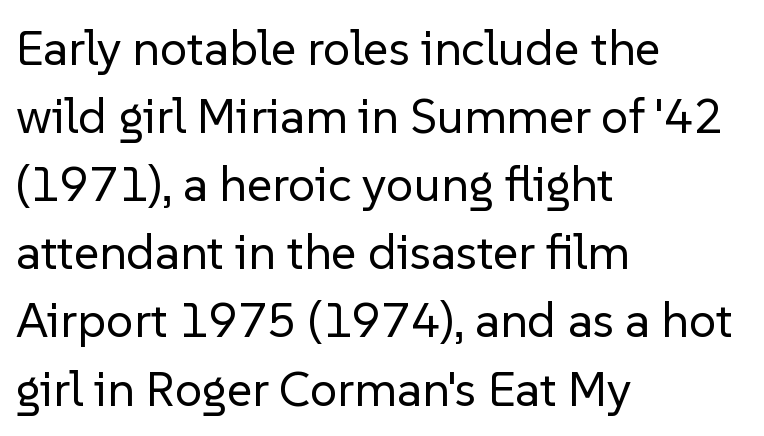
The image shows 49 px regular-weight sans-serif type, upright; set left-aligned, normal line spacing (1.39x), normal letter spacing, not underlined; low stroke contrast and a medium x-height.
